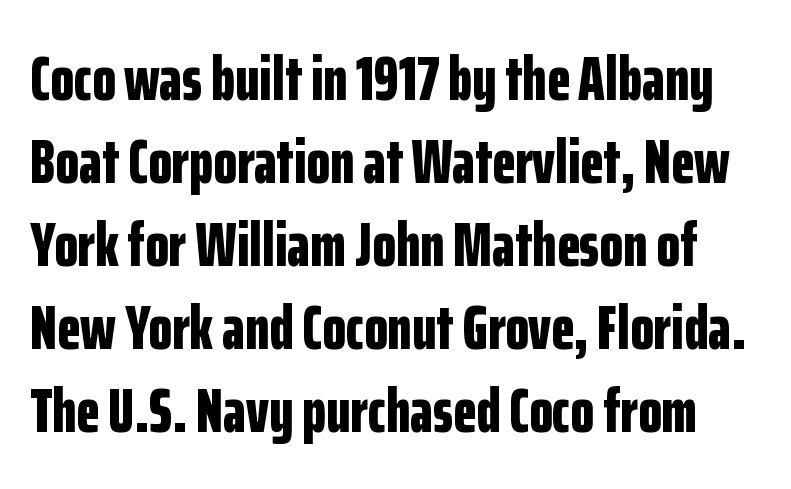
A clean baseline with only descenders dipping below it. In terms of letterform style, serifs are entirely absent. The rendering uses natural spacing where letterforms have individual widths. Successive baselines arrive at the customary interval.
